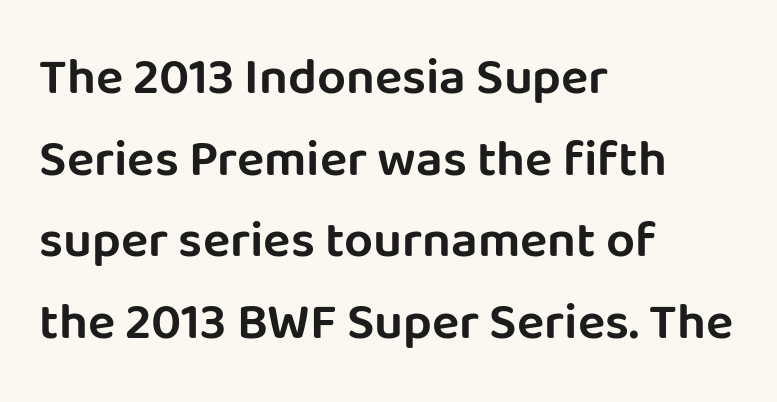
The image shows 51 px sans-serif type, upright; set left-aligned, normal line spacing (1.6x), normal letter spacing, not underlined; low stroke contrast and a large x-height.
